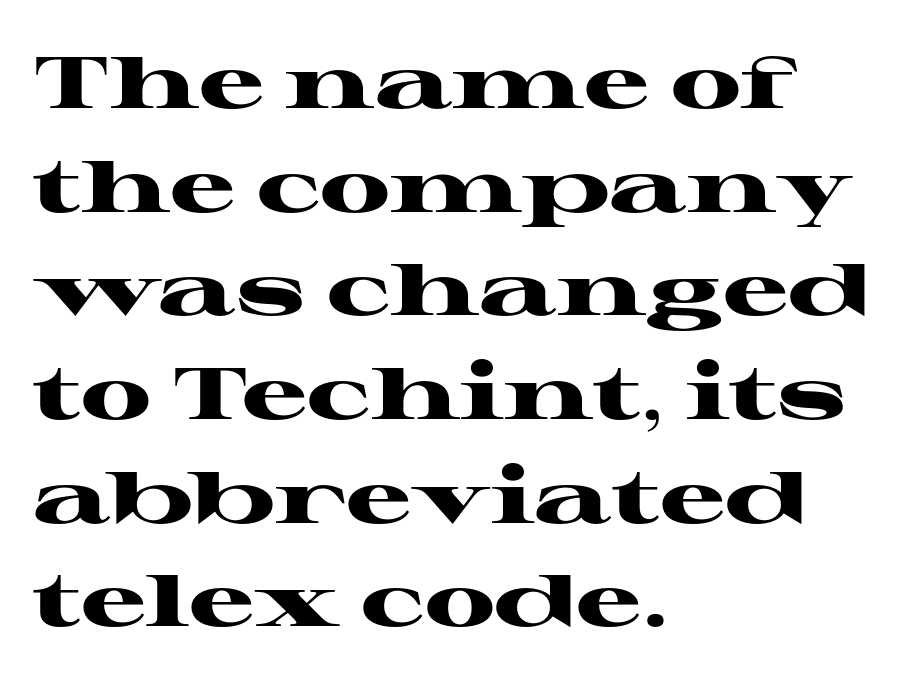
Do the characters align in a grid? No, the font is proportional. The font's upright variant was chosen for this text. Unlike a clean sans, this face finishes its strokes with serifs. A typesetter would call this leading conventional body-copy spacing.
